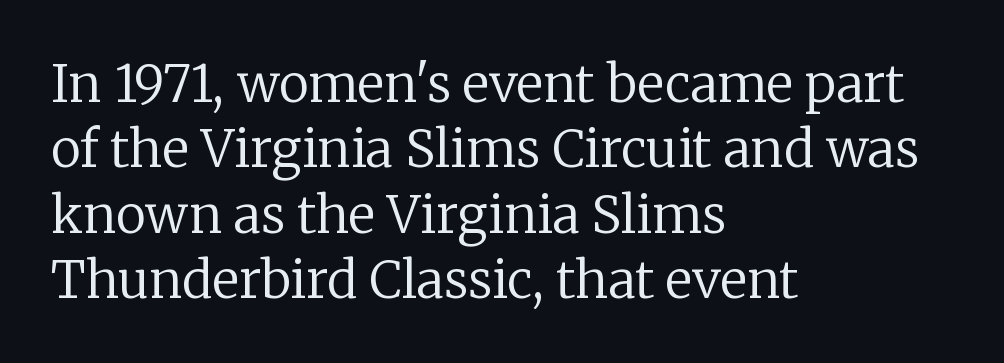
Q: Is the text bold? A: No.
Q: Is the text italic (slanted)? A: No, it is upright.
Q: Is the typeface a serif or a sans-serif typeface? A: Serif.
Q: Is the text underlined? A: No.
Q: How is the paragraph aligned? A: Left-aligned.
Q: Is the spacing between letters normal or unusually wide? A: Normal.
Q: Is the spacing between lines tight, normal or loose? A: Normal.
Q: Width (condensed, normal, or wide)? A: Normal.
Q: Stroke contrast? A: Low.
Q: x-height? A: Medium.
Q: Monospaced? A: No.
